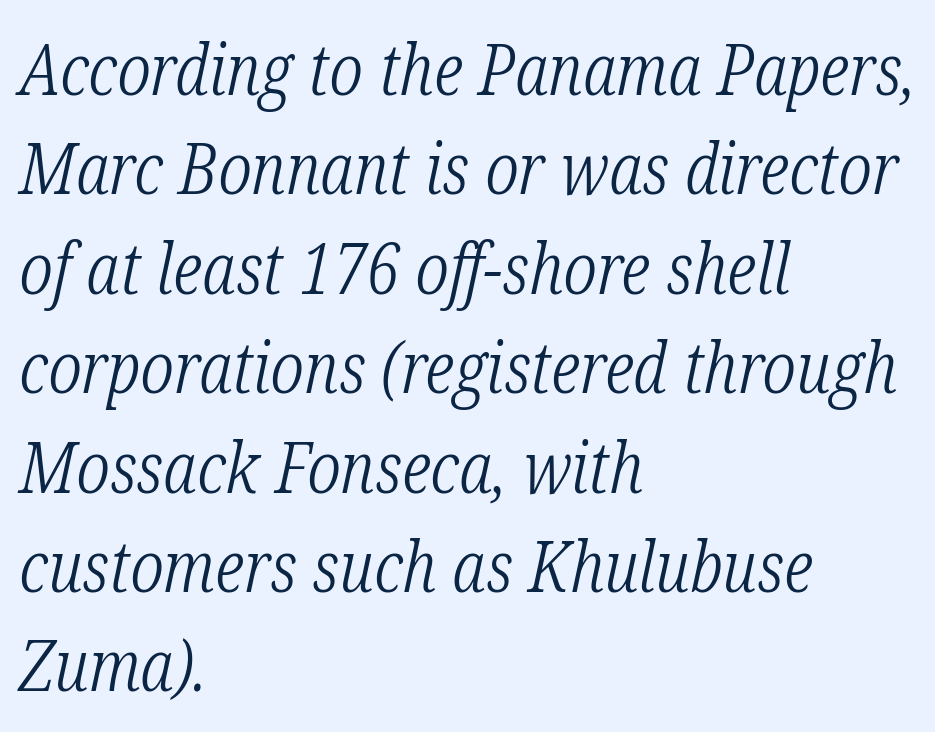
The image shows 71 px light, condensed serif type, italic (leaning right); set left-aligned, normal line spacing (1.4x), normal letter spacing, not underlined; low stroke contrast and a medium x-height.
